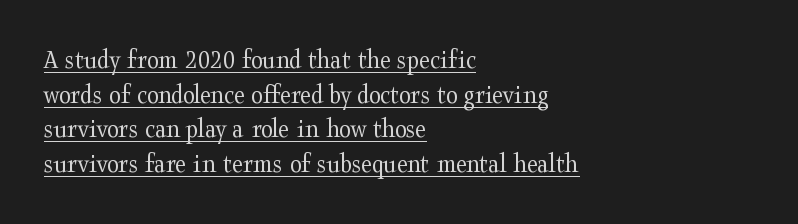
{"italic": "no", "bold": "no", "underline": "yes", "align": "left", "line_spacing": "normal", "line_spacing_ratio": 1.28, "letter_spacing": "normal", "letter_spacing_em": 0.0, "glyph_px": 27}
